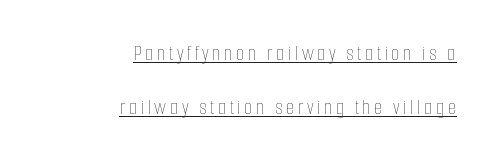
The image shows 22 px text type, upright; set right-aligned, loose line spacing (2.45x), underlined.
